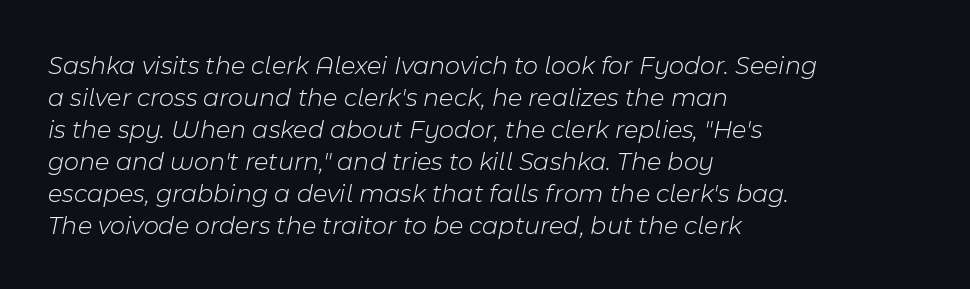
{"italic": "yes", "lean": "right", "slant_degrees": 11, "bold": "no", "underline": "no", "align": "left", "line_spacing_ratio": 1.23, "letter_spacing": "normal", "letter_spacing_em": 0.0, "glyph_px": 26}
